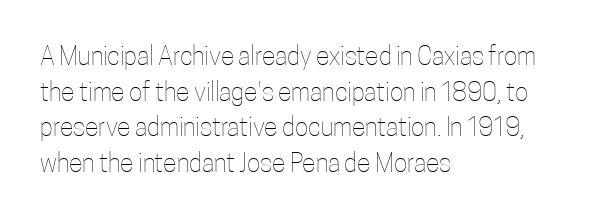
Q: Is the text bold? A: No.
Q: Is the text italic (slanted)? A: No, it is upright.
Q: Is the text underlined? A: No.
Q: How is the paragraph aligned? A: Left-aligned.
Q: Is the spacing between letters normal or unusually wide? A: Normal.
Q: Is the spacing between lines tight, normal or loose? A: Normal.
